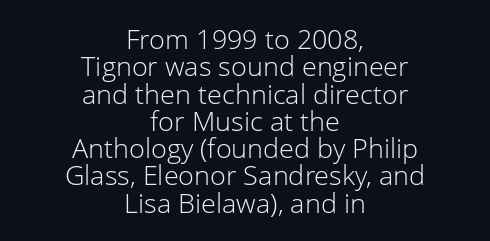
The image shows 27 px text type, upright; set centered, tight line spacing (1.01x), normal letter spacing, not underlined.
